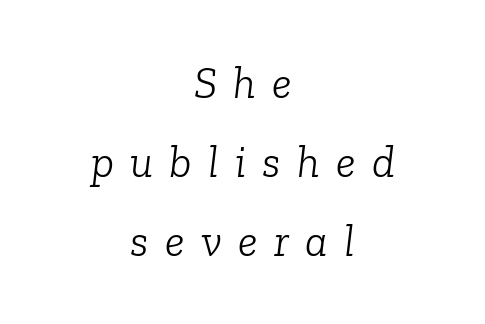
Q: Is the text bold? A: No.
Q: Is the text italic (slanted)? A: Yes, it leans right by about 6 degrees.
Q: Is the typeface a serif or a sans-serif typeface? A: Serif.
Q: Is the text underlined? A: No.
Q: How is the paragraph aligned? A: Centered.
Q: Is the spacing between letters normal or unusually wide? A: Unusually wide.
Q: Width (condensed, normal, or wide)? A: Normal.
Q: Stroke contrast? A: Low.
Q: x-height? A: Medium.
Q: Monospaced? A: No.
